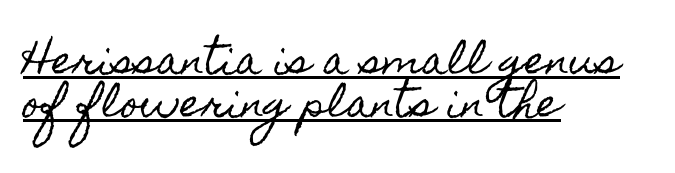
The image shows 38 px condensed type; set left-aligned, tight line spacing (1.14x), normal letter spacing, underlined; a small x-height.
